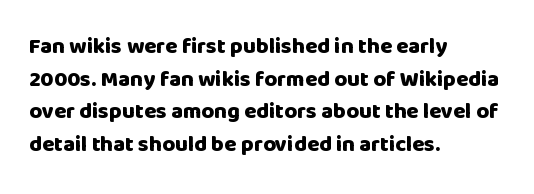
The image shows 22 px bold type, upright; set left-aligned, normal line spacing (1.48x), normal letter spacing, not underlined.
